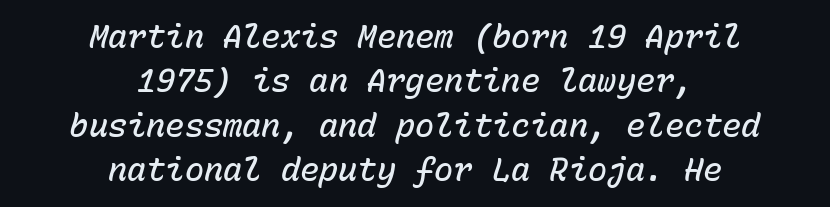
{"italic": "yes", "lean": "right", "slant_degrees": 15, "bold": "semi", "weight": "semibold", "width": "normal", "stroke_contrast": "low", "x_height": "medium", "monospaced": "yes", "underline": "no", "align": "center", "line_spacing": "normal", "line_spacing_ratio": 1.39, "letter_spacing": "normal", "letter_spacing_em": 0.0, "glyph_px": 32}
